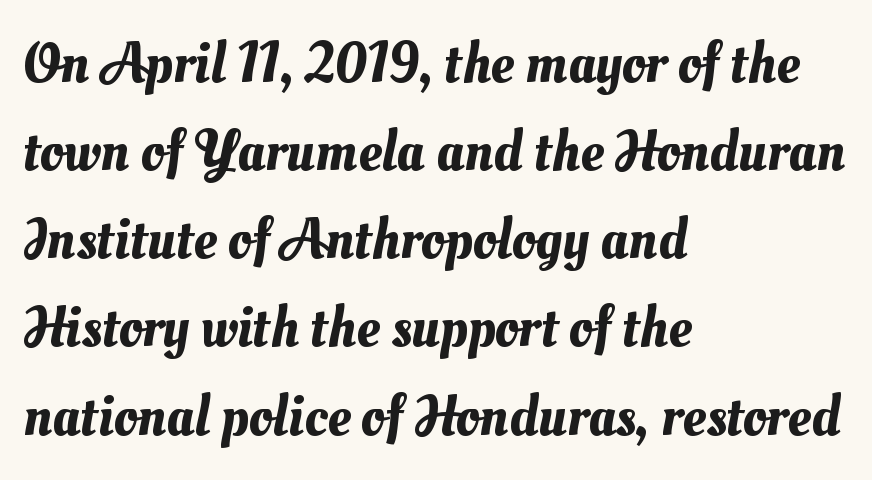
Q: Is the text underlined? A: No.
Q: How is the paragraph aligned? A: Left-aligned.
Q: Is the spacing between letters normal or unusually wide? A: Normal.
Q: Is the spacing between lines tight, normal or loose? A: Normal.
Q: Width (condensed, normal, or wide)? A: Normal.
Q: Stroke contrast? A: Medium.
Q: x-height? A: Small.
Q: Monospaced? A: No.
